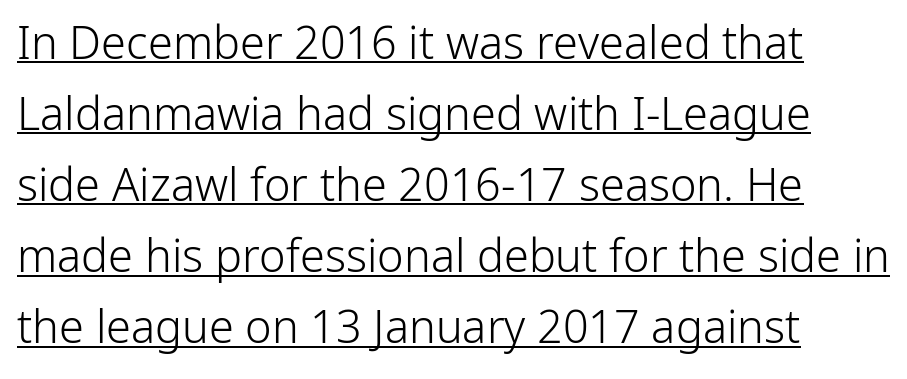
Q: Is the text bold? A: No.
Q: Is the text italic (slanted)? A: No, it is upright.
Q: Is the typeface a serif or a sans-serif typeface? A: Sans-serif.
Q: Is the text underlined? A: Yes.
Q: How is the paragraph aligned? A: Left-aligned.
Q: Is the spacing between letters normal or unusually wide? A: Normal.
Q: Is the spacing between lines tight, normal or loose? A: Normal.
Q: Width (condensed, normal, or wide)? A: Normal.
Q: Stroke contrast? A: Low.
Q: x-height? A: Medium.
Q: Monospaced? A: No.
